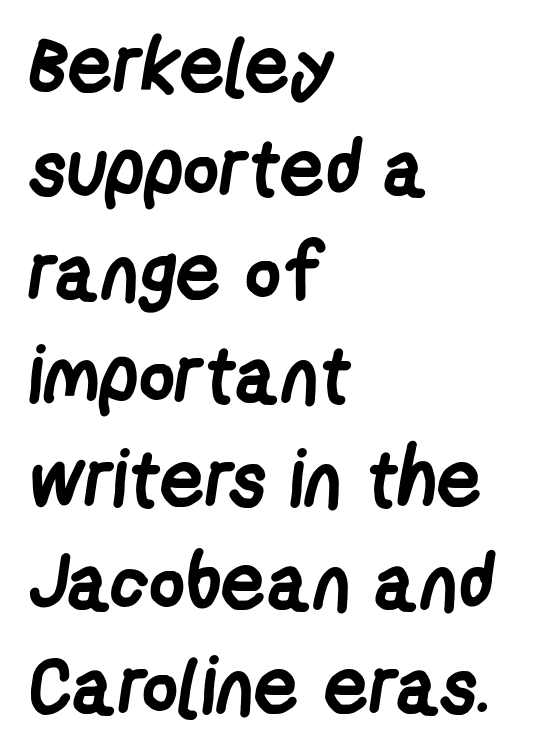
The image shows 79 px semibold, condensed sans-serif type; set left-aligned, normal line spacing (1.31x), normal letter spacing, not underlined; low stroke contrast and a medium x-height.
